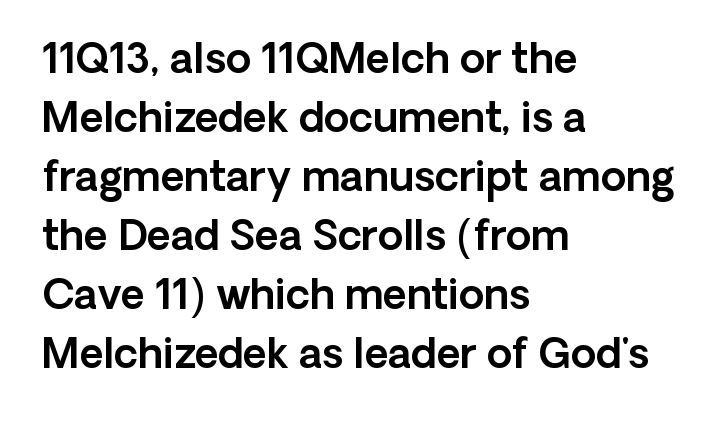
The foot of each line stays bare and open. Unlike italic type, these characters show no tilt at all. The passage is arranged the way most books set body copy — flush left. Are there feet on the stems? There aren't — it's a sans.
